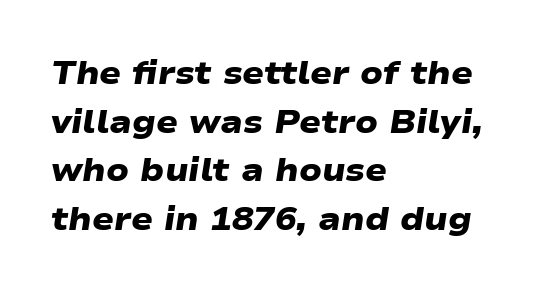
The horizontal fit of the characters is conventional and even. Type without underlining. How would I describe the line gaps? Plain and ordinary. What kind of face is this? One without serifs — a sans.
